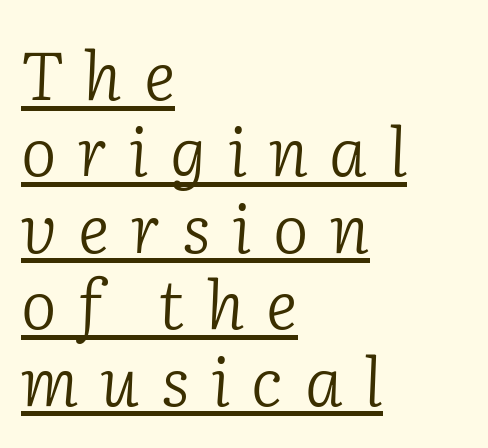
Q: Is the text bold? A: No.
Q: Is the text italic (slanted)? A: Yes, it leans right by about 2 degrees.
Q: Is the typeface a serif or a sans-serif typeface? A: Serif.
Q: Is the text underlined? A: Yes.
Q: How is the paragraph aligned? A: Left-aligned.
Q: Is the spacing between letters normal or unusually wide? A: Unusually wide.
Q: Is the spacing between lines tight, normal or loose? A: Tight.
Q: Width (condensed, normal, or wide)? A: Normal.
Q: Stroke contrast? A: Low.
Q: x-height? A: Medium.
Q: Monospaced? A: No.
